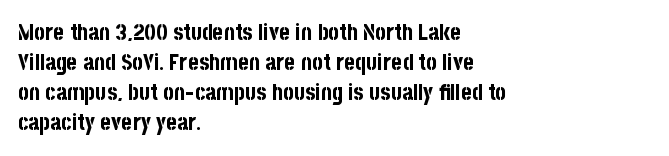
The image shows 23 px bold type, upright; set left-aligned, normal line spacing (1.3x), normal letter spacing, not underlined.
